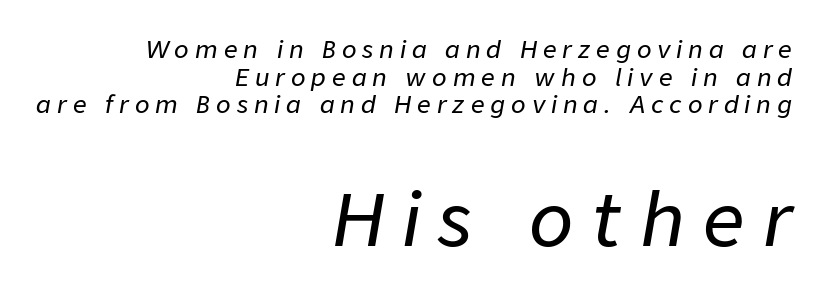
Q: Is the text italic (slanted)? A: Yes, it leans right by about 9 degrees.
Q: Is the text underlined? A: No.
Q: How is the paragraph aligned? A: Right-aligned.
Q: Is the spacing between letters normal or unusually wide? A: Unusually wide.
Q: Is the spacing between lines tight, normal or loose? A: Tight.
Q: Which block of text is set in a larger size, the first (top) or the second (bottom)? A: The second (bottom) one.
Q: Width (condensed, normal, or wide)? A: Normal.
Q: Stroke contrast? A: Low.
Q: x-height? A: Medium.
Q: Monospaced? A: No.
